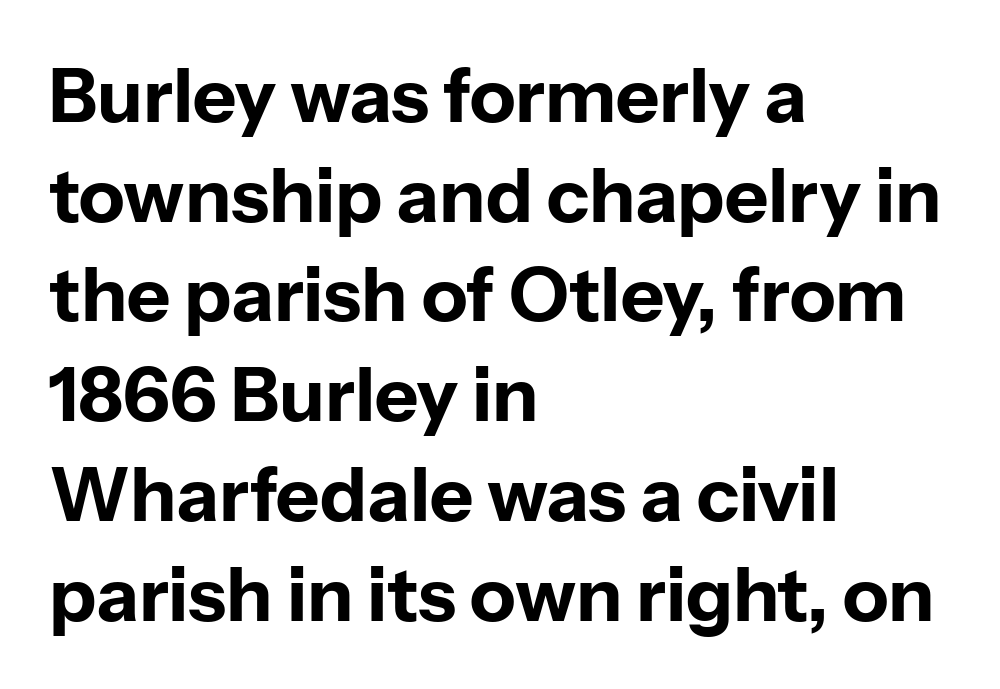
The image shows 75 px bold sans-serif type, upright; set left-aligned, normal line spacing (1.33x), normal letter spacing, not underlined; low stroke contrast and a medium x-height.
